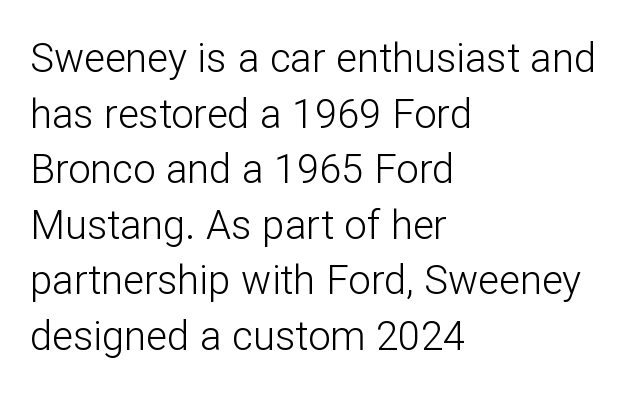
{"serif": "no", "italic": "no", "bold": "no", "weight": "light", "width": "normal", "stroke_contrast": "low", "x_height": "medium", "monospaced": "no", "underline": "no", "align": "left", "line_spacing": "normal", "line_spacing_ratio": 1.39, "letter_spacing": "normal", "letter_spacing_em": 0.0, "glyph_px": 40}
